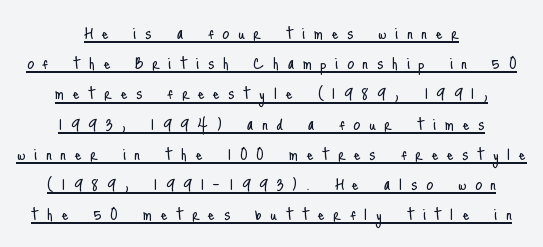
{"italic": "no", "bold": "no", "underline": "yes", "align": "center", "line_spacing": "normal", "line_spacing_ratio": 1.44, "letter_spacing": "wide", "letter_spacing_em": 0.41, "glyph_px": 21}
